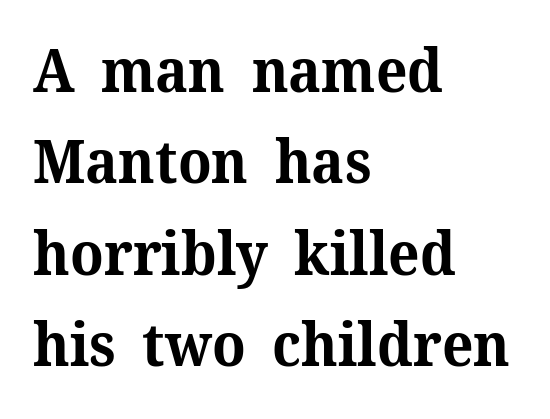
The space beneath each line is pristine and unruled. Characters remain perfectly vertical along every line. Does the type have serifs? Yes, each stem ends in a small foot. On the weight axis this lands at bold, roughly 700. Varying glyph widths throughout — classic text-font behaviour.
